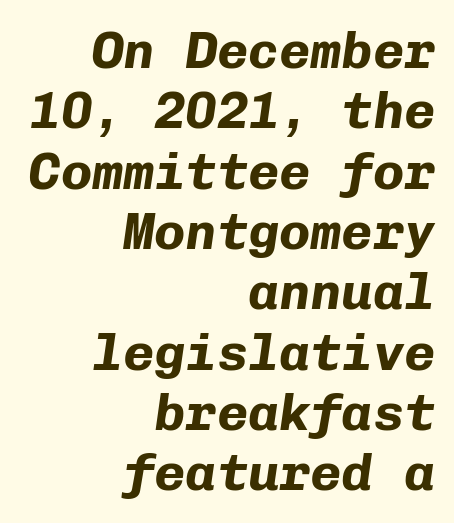
Q: Is the text bold? A: Yes.
Q: Is the text italic (slanted)? A: Yes, it leans right by about 8 degrees.
Q: Is the text underlined? A: No.
Q: How is the paragraph aligned? A: Right-aligned.
Q: Is the spacing between letters normal or unusually wide? A: Normal.
Q: Width (condensed, normal, or wide)? A: Normal.
Q: Stroke contrast? A: Low.
Q: x-height? A: Medium.
Q: Monospaced? A: Yes.
